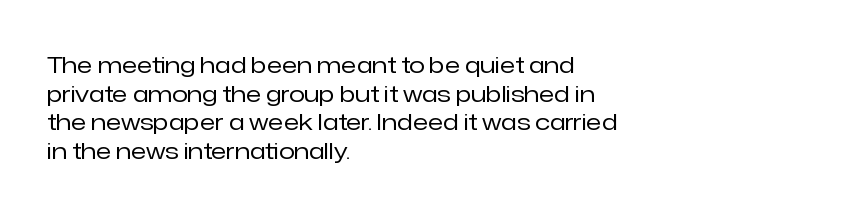
The image shows 23 px text type, upright; set left-aligned, normal line spacing (1.25x), normal letter spacing, not underlined.
